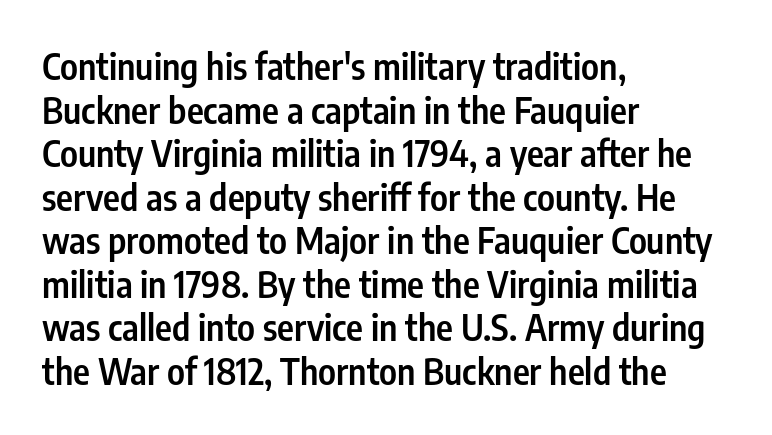
{"serif": "no", "italic": "no", "bold": "semi", "weight": "semibold", "width": "condensed", "stroke_contrast": "low", "x_height": "medium", "monospaced": "no", "underline": "no", "align": "left", "line_spacing_ratio": 1.21, "letter_spacing": "normal", "letter_spacing_em": 0.0, "glyph_px": 36}
